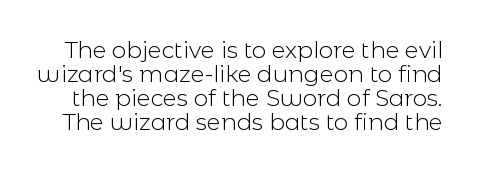
The face used here is rendered with its standard letterfit. The letters look calm and open, with moderate or lighter stems. Horizontal bands of white between lines are thin slivers. The space directly below the letters is spotless.
